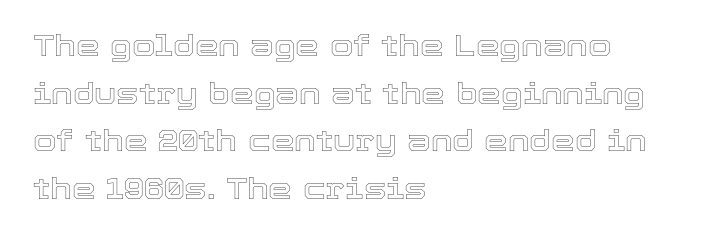
Looks like regular typesetting: each glyph gets only the width it needs. Does the copy run flush right? No — it runs flush left. There is no visible air inserted between adjacent glyphs. Bare-footed words on every line. Does the leading feel generous? No, just average. Do the letters lean? They stand straight.
